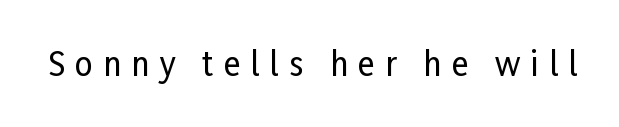
{"serif": "no", "italic": "no", "width": "condensed", "stroke_contrast": "low", "x_height": "medium", "monospaced": "no", "underline": "no", "letter_spacing": "wide", "letter_spacing_em": 0.31, "glyph_px": 32}
